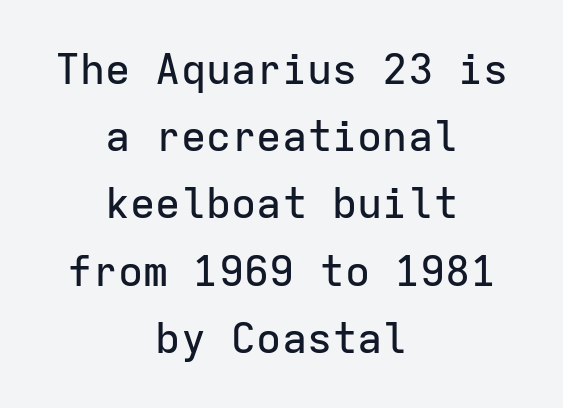
The image shows 42 px sans-serif type, upright, monospaced; set centered, normal line spacing (1.6x), normal letter spacing, not underlined; low stroke contrast and a medium x-height.
